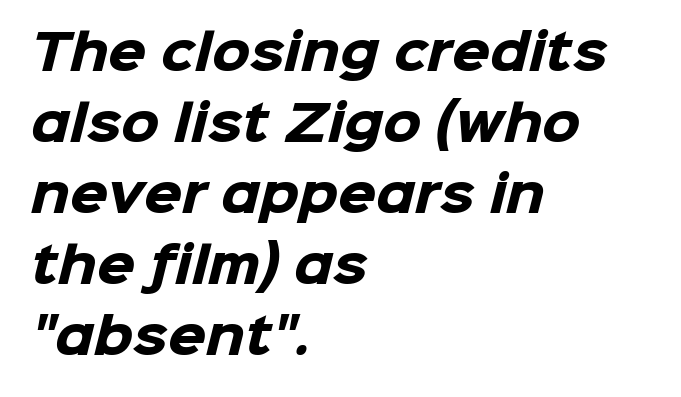
The image shows 49 px heavy sans-serif type; set left-aligned, normal line spacing (1.45x), normal letter spacing, not underlined; low stroke contrast and a medium x-height.
